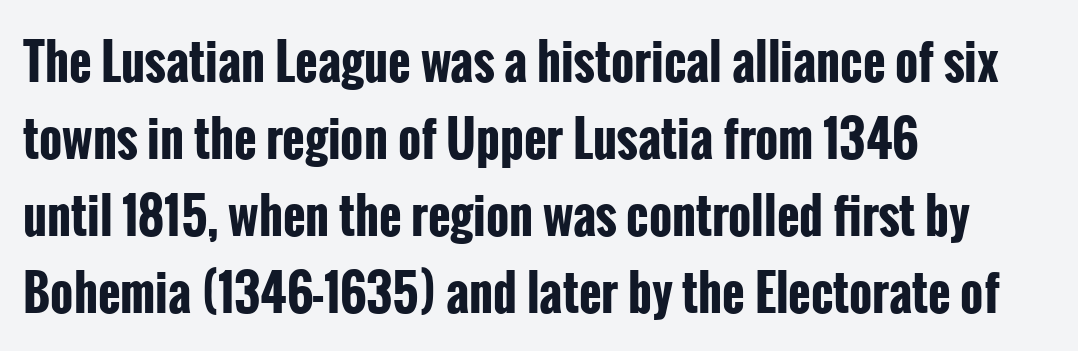
Q: Is the text bold? A: Yes.
Q: Is the text italic (slanted)? A: No, it is upright.
Q: Is the typeface a serif or a sans-serif typeface? A: Sans-serif.
Q: Is the text underlined? A: No.
Q: How is the paragraph aligned? A: Left-aligned.
Q: Is the spacing between letters normal or unusually wide? A: Normal.
Q: Is the spacing between lines tight, normal or loose? A: Normal.
Q: Width (condensed, normal, or wide)? A: Condensed.
Q: Stroke contrast? A: Low.
Q: x-height? A: Medium.
Q: Monospaced? A: No.
